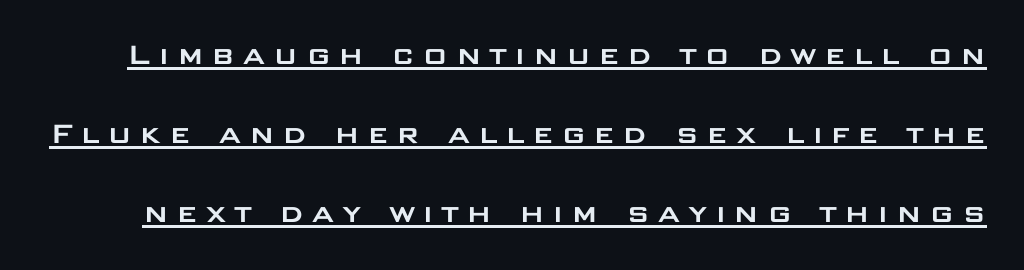
Spacing verdict: proportional, widths tailored to each character. Notice how the stems are strictly vertical — no italics here. A sans-serif font was chosen for this passage. Quick note: interline space is abundant. Each line of the rendering has a horizontal stroke beneath the glyphs. The face used here is rendered with a markedly widened letterfit.
